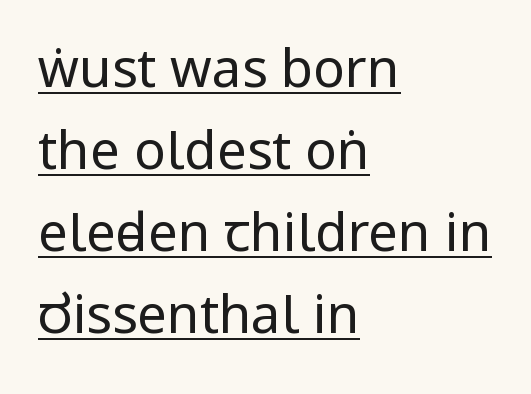
Q: Is the text bold? A: No.
Q: Is the text italic (slanted)? A: No, it is upright.
Q: Is the typeface a serif or a sans-serif typeface? A: Sans-serif.
Q: Is the text underlined? A: Yes.
Q: How is the paragraph aligned? A: Left-aligned.
Q: Is the spacing between letters normal or unusually wide? A: Normal.
Q: Is the spacing between lines tight, normal or loose? A: Normal.
Q: Width (condensed, normal, or wide)? A: Condensed.
Q: Stroke contrast? A: Low.
Q: x-height? A: Large.
Q: Monospaced? A: No.
